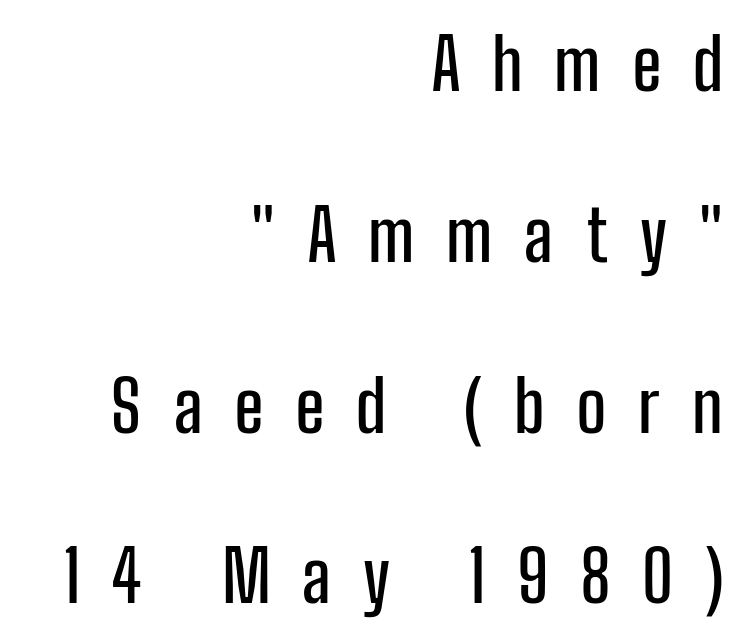
The gaps between neighbouring characters are conspicuously large. Unmarked baselines from the first word to the last. What kind of face is this? One without serifs — a sans. The axis of the letterforms is exactly vertical. Spacing verdict: proportional, widths tailored to each character. A student would call this right alignment; a typographer would say flush right, rag left.
